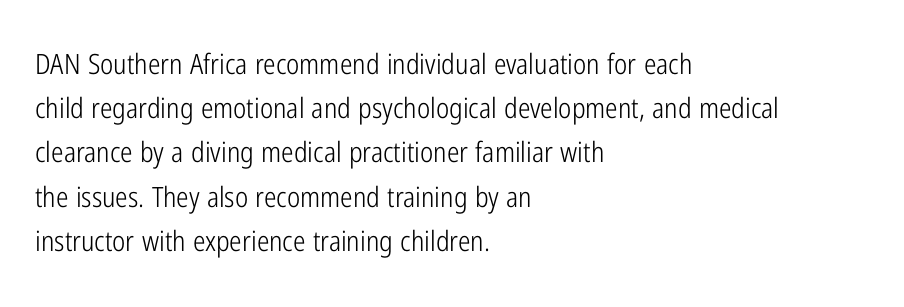
You could call the tracking neutral — neither tight nor loose. The typography opts for an upright posture over an oblique one. Think of a printed novel: that variable character pitch is what you see here. Classification — sans serif. The compositor pushed each line to the left boundary.
